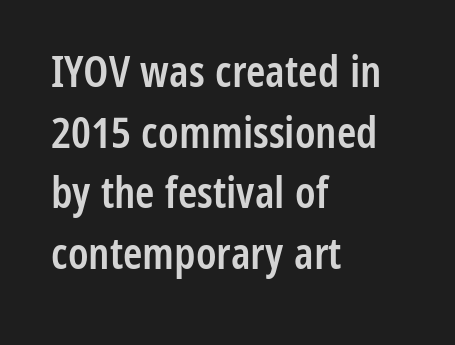
The space beneath each line is pristine and unruled. Interline gaps are of average width in this sample. This rendering leaves character spacing at its baseline value. A bit beefed up — I'd call it semibold rather than bold. No italicization has been applied; the sample stays upright.
